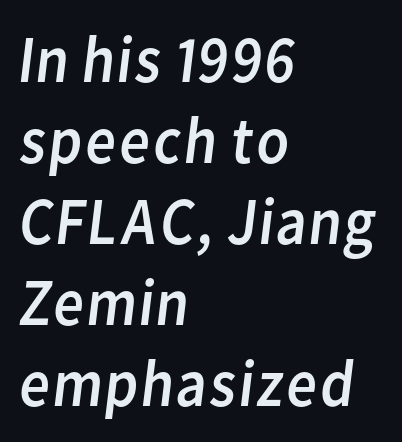
The image shows 67 px regular-weight sans-serif type; set left-aligned, line spacing 1.21x, normal letter spacing, not underlined; low stroke contrast and a medium x-height.
